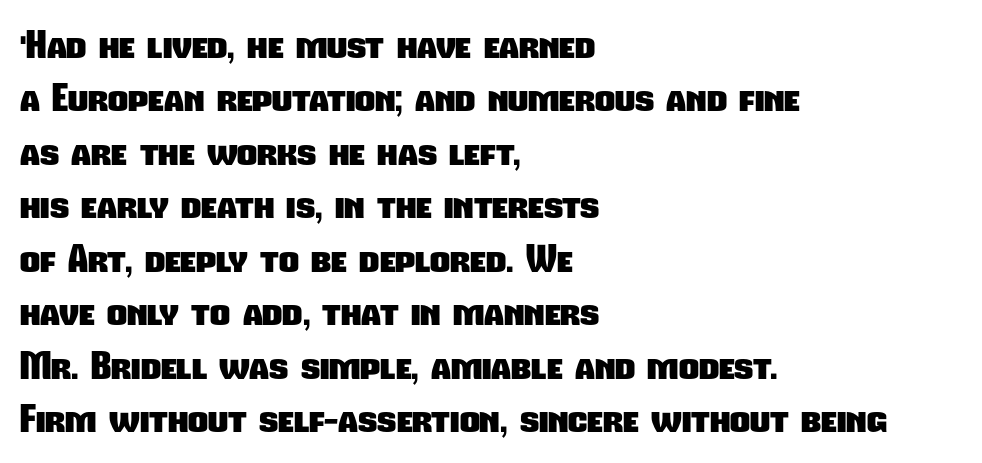
Q: Is the text bold? A: Yes.
Q: Is the typeface a serif or a sans-serif typeface? A: Sans-serif.
Q: Is the text underlined? A: No.
Q: How is the paragraph aligned? A: Left-aligned.
Q: Is the spacing between letters normal or unusually wide? A: Normal.
Q: Is the spacing between lines tight, normal or loose? A: Normal.
Q: Width (condensed, normal, or wide)? A: Condensed.
Q: Stroke contrast? A: Low.
Q: x-height? A: Medium.
Q: Monospaced? A: No.
